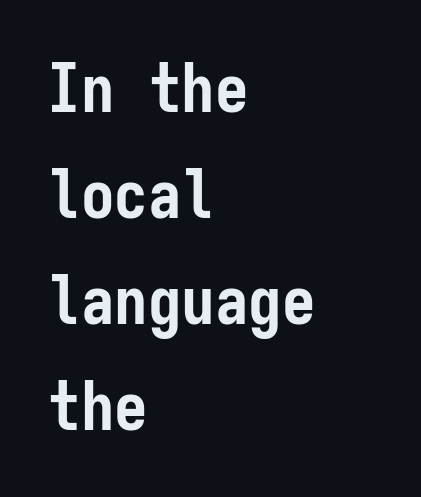
Q: Is the text bold? A: Yes.
Q: Is the text italic (slanted)? A: No, it is upright.
Q: Is the typeface a serif or a sans-serif typeface? A: Sans-serif.
Q: Is the text underlined? A: No.
Q: How is the paragraph aligned? A: Left-aligned.
Q: Is the spacing between letters normal or unusually wide? A: Normal.
Q: Is the spacing between lines tight, normal or loose? A: Normal.
Q: Width (condensed, normal, or wide)? A: Condensed.
Q: Stroke contrast? A: Low.
Q: x-height? A: Medium.
Q: Monospaced? A: Yes.
